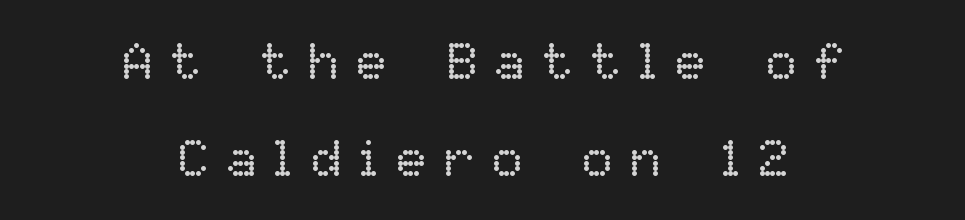
The image shows 52 px regular-weight type, upright; set centered, line spacing 1.87x, unusually wide letter spacing (+0.32 em), not underlined; low stroke contrast and a medium x-height.
